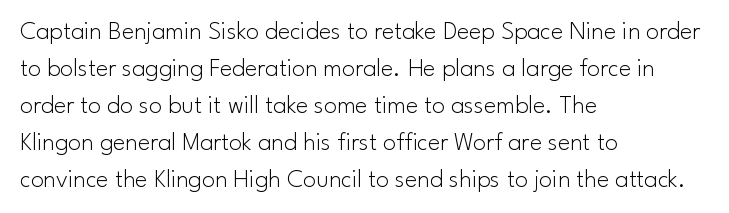
The image shows 26 px text type, upright; set left-aligned, normal line spacing (1.42x), normal letter spacing, not underlined.
